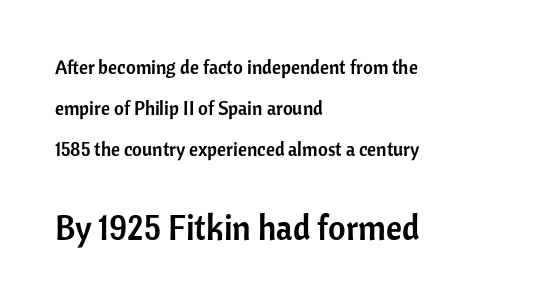
Q: Is the text italic (slanted)? A: No, it is upright.
Q: Is the typeface a serif or a sans-serif typeface? A: Sans-serif.
Q: Is the text underlined? A: No.
Q: How is the paragraph aligned? A: Left-aligned.
Q: Is the spacing between letters normal or unusually wide? A: Normal.
Q: Is the spacing between lines tight, normal or loose? A: Loose.
Q: Which block of text is set in a larger size, the first (top) or the second (bottom)? A: The second (bottom) one.
Q: Width (condensed, normal, or wide)? A: Normal.
Q: Stroke contrast? A: Low.
Q: x-height? A: Medium.
Q: Monospaced? A: No.
